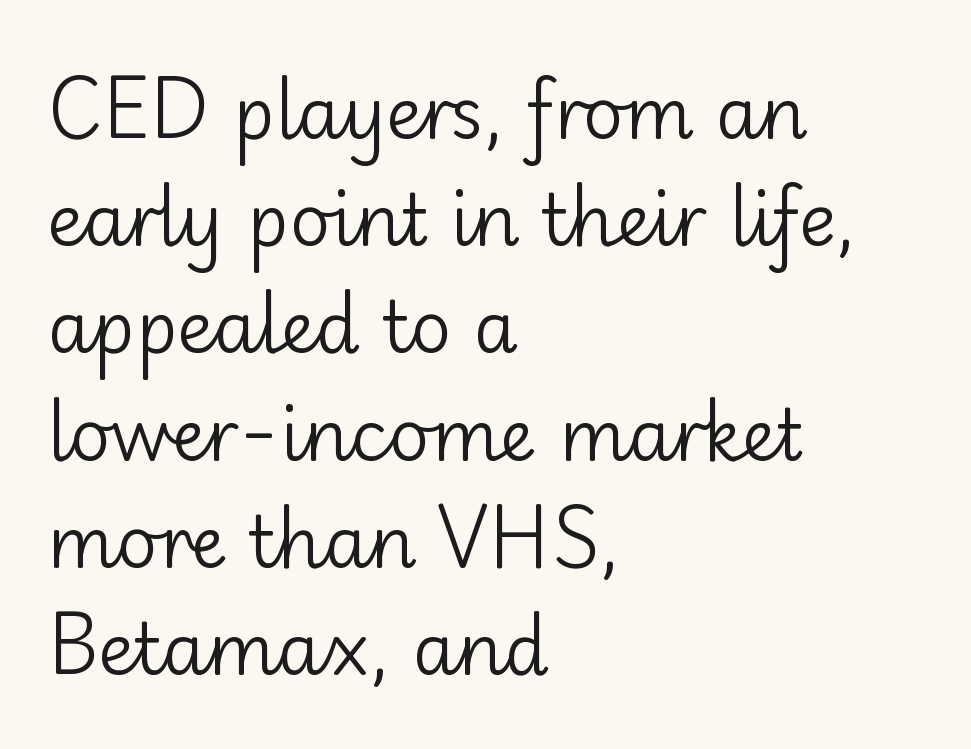
Q: Is the text bold? A: No.
Q: Is the text italic (slanted)? A: No, it is upright.
Q: Is the typeface a serif or a sans-serif typeface? A: Sans-serif.
Q: Is the text underlined? A: No.
Q: How is the paragraph aligned? A: Left-aligned.
Q: Is the spacing between letters normal or unusually wide? A: Normal.
Q: Is the spacing between lines tight, normal or loose? A: Normal.
Q: Width (condensed, normal, or wide)? A: Normal.
Q: Stroke contrast? A: Low.
Q: x-height? A: Small.
Q: Monospaced? A: No.
